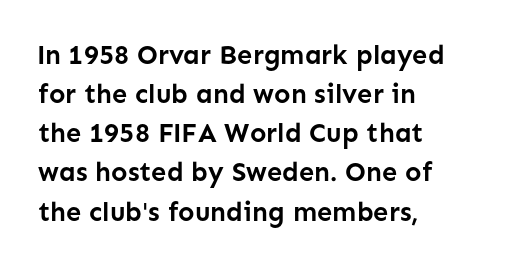
The image shows 27 px bold type, upright; set left-aligned, normal line spacing (1.45x), normal letter spacing, not underlined.
